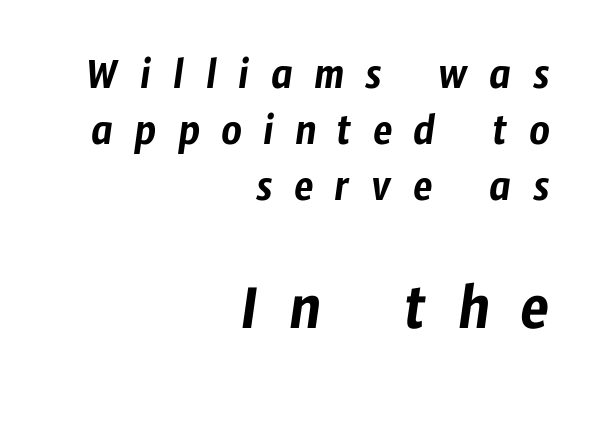
{"serif": "no", "width": "condensed", "stroke_contrast": "low", "x_height": "medium", "monospaced": "no", "underline": "no", "align": "right", "line_spacing_ratio": 1.24, "letter_spacing": "wide", "letter_spacing_em": 0.47, "larger_block": "second", "size_ratio": 1.49, "glyph_px": 67}
